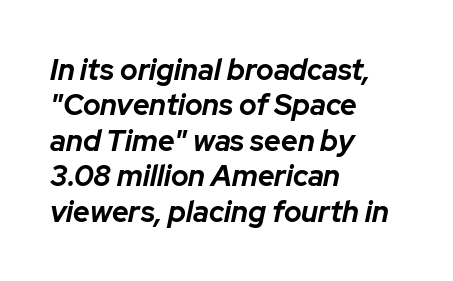
This is heavy type, rendered in bold. Students, note that the glyphs here touch the page at normal intervals. The letters are slanted; this is an italic face. The rendering uses natural spacing where letterforms have individual widths.
